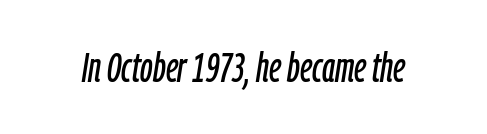
{"italic": "yes", "lean": "right", "slant_degrees": 9, "width": "condensed", "stroke_contrast": "low", "x_height": "medium", "monospaced": "no", "underline": "no", "letter_spacing": "normal", "letter_spacing_em": 0.0, "glyph_px": 41}
